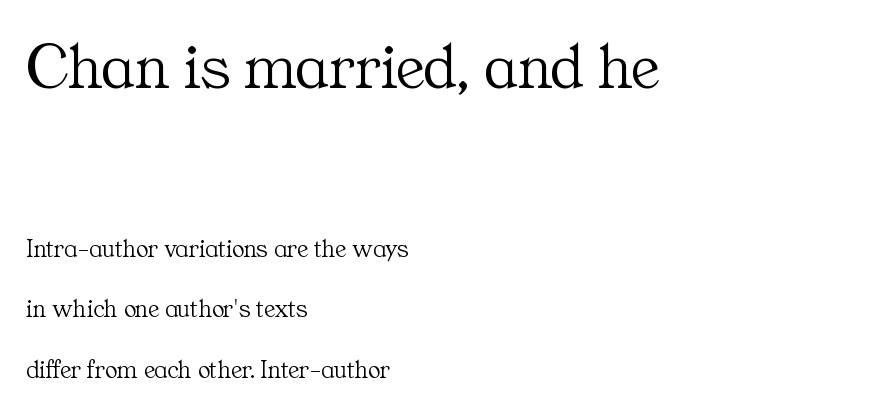
The rendering uses a large line-height, opening up the rows. The rendering shows small feet on the letterforms — a serif design. The more generous point size was reserved for the upper chunk. Visually the block forms a straight wall on the left and a jagged coastline on the right. Ordinary non-slanted type is in use. Is this a fixed-width face? No — the glyphs have proportional, varying widths.
